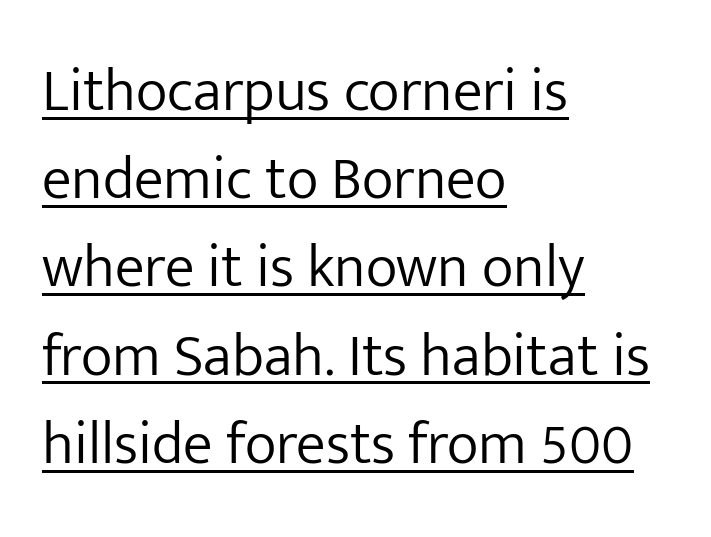
{"serif": "no", "italic": "no", "bold": "no", "weight": "light", "width": "normal", "stroke_contrast": "low", "x_height": "medium", "monospaced": "no", "underline": "yes", "align": "left", "line_spacing": "normal", "line_spacing_ratio": 1.47, "letter_spacing": "normal", "letter_spacing_em": 0.0, "glyph_px": 60}
